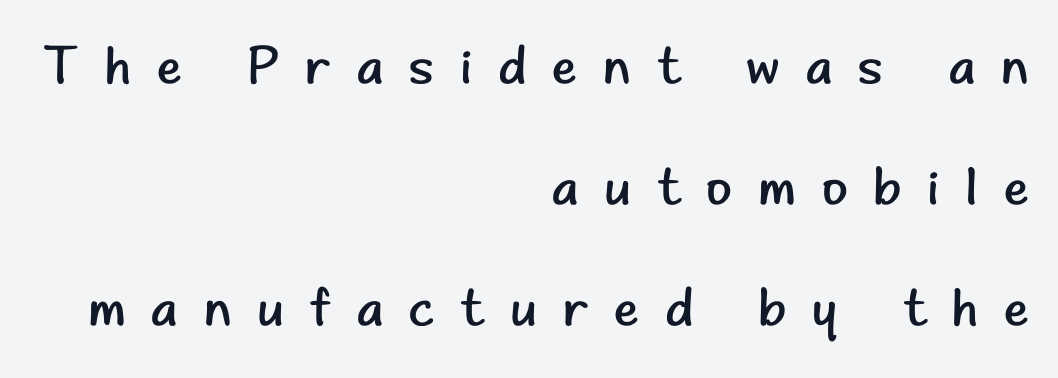
Every stem runs plumb, perpendicular to the baseline. Glyph-to-glyph distance is far greater than everyday printed text. Note the varied advance widths — an 'i' is clearly narrower than an 'm'. The letters carry no serifs — their stems end cleanly without finishing strokes. The letterforms sit at book weight or below. Line endings align vertically; line beginnings do not.
